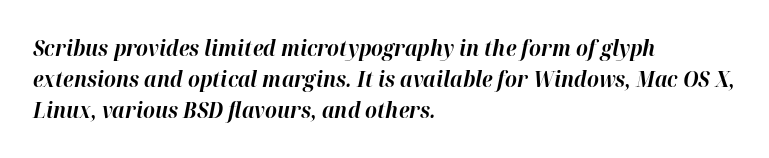
{"italic": "yes", "lean": "right", "slant_degrees": 12, "bold": "yes", "underline": "no", "align": "left", "line_spacing": "normal", "line_spacing_ratio": 1.47, "letter_spacing": "normal", "letter_spacing_em": 0.0, "glyph_px": 21}
